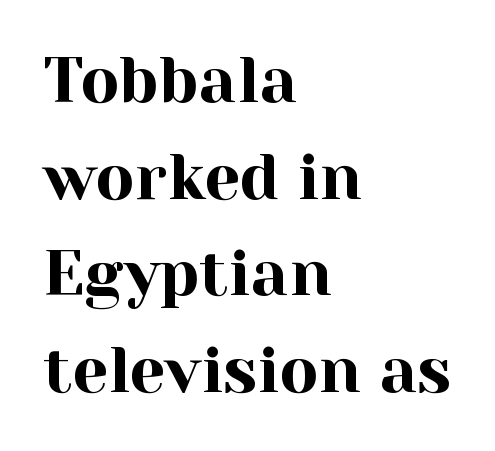
Tracking here is standard; glyphs follow each other at the usual distance. Short and long lines alike share a common starting point at left. Reading down the column, the eye jumps a familiar distance to each next line. The designer went with a serif here, giving each stem small feet. Italic: no, the glyphs are upright roman.
